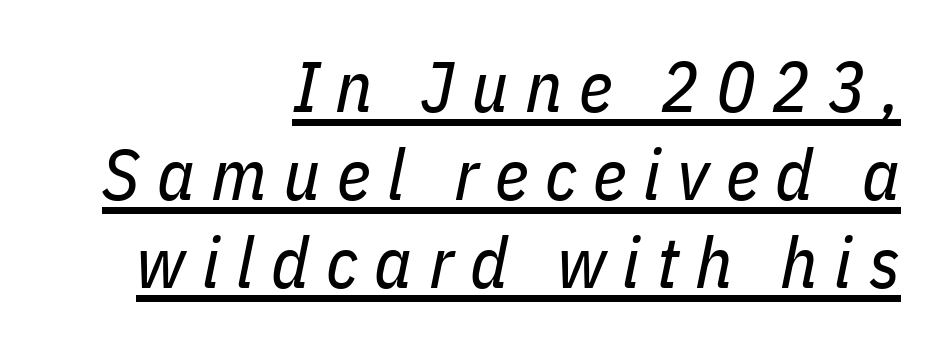
The image shows 72 px regular-weight, condensed type, italic (leaning right); set right-aligned, line spacing 1.22x, unusually wide letter spacing (+0.23 em), underlined; low stroke contrast and a medium x-height.
